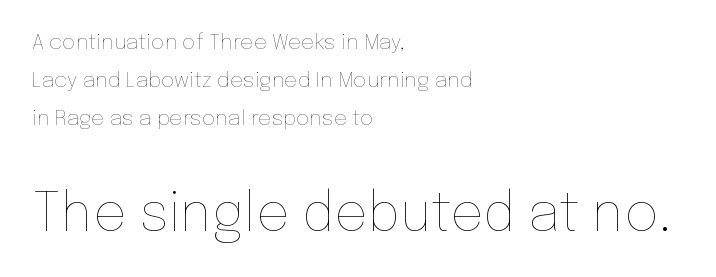
The image shows 53 px thin type, upright; set left-aligned, line spacing 1.82x, normal letter spacing, not underlined; the second (bottom) block is 2.52x larger; low stroke contrast and a medium x-height.
